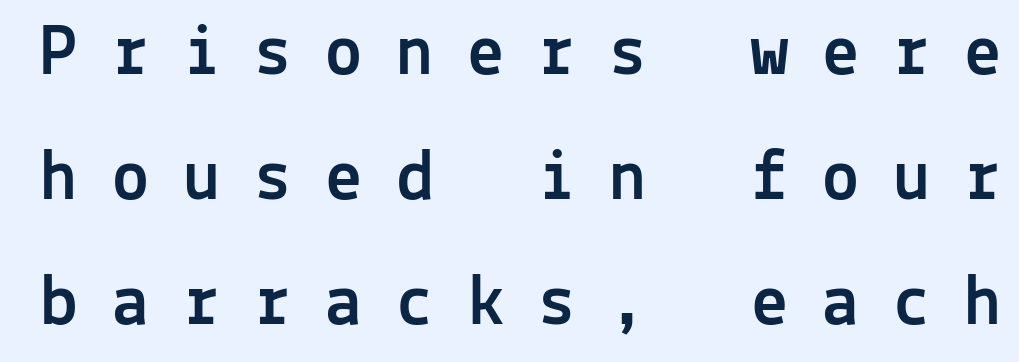
Q: Is the text italic (slanted)? A: No, it is upright.
Q: Is the typeface a serif or a sans-serif typeface? A: Sans-serif.
Q: Is the text underlined? A: No.
Q: Is the spacing between letters normal or unusually wide? A: Unusually wide.
Q: Is the spacing between lines tight, normal or loose? A: Normal.
Q: Width (condensed, normal, or wide)? A: Normal.
Q: x-height? A: Medium.
Q: Monospaced? A: Yes.
